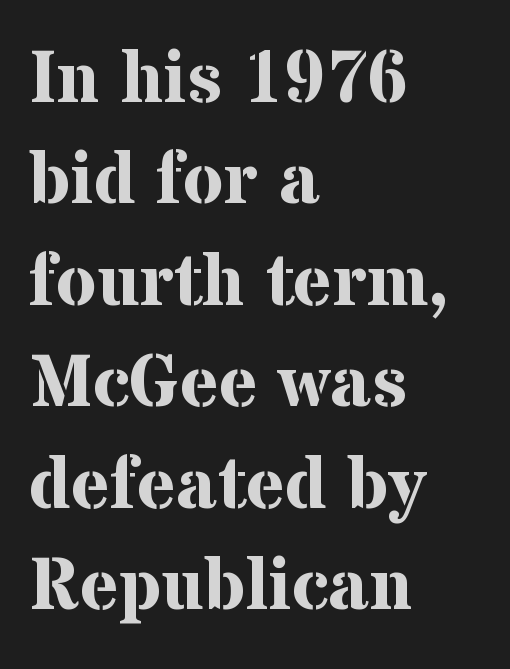
Classification — serif. This rendering features lettering with no underline. Think of a printed novel: that variable character pitch is what you see here. Teacher's note: observe the even left margin — that is flush-left alignment. The tracking reads as untouched default to a designer's eye. Heft: maximum for text — a bold.
